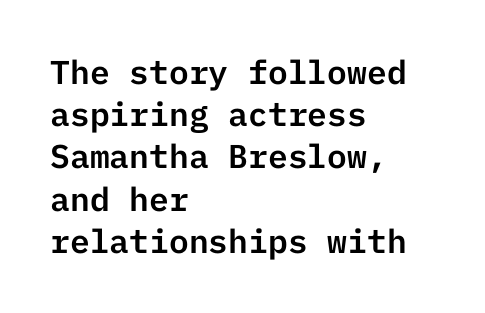
The image shows 33 px sans-serif type, upright; set left-aligned, normal line spacing (1.28x), normal letter spacing, not underlined; low stroke contrast and a medium x-height.
